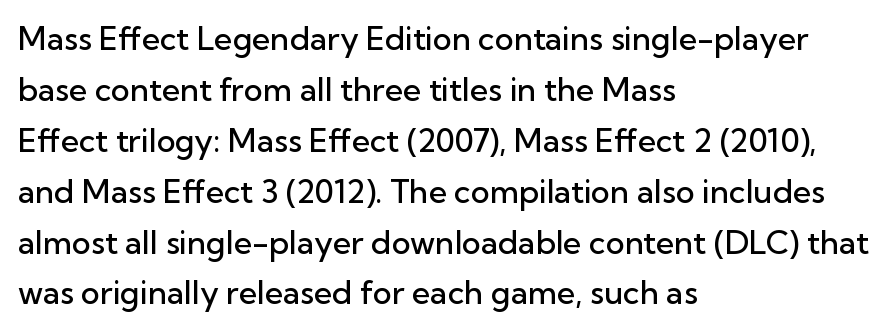
The type is set solid horizontally, with unmodified tracking. Layout note: lines flush left. I'd call this a sans setting — the letters go barefoot. These lines were composed using upright roman letters. Rows of type keep a routine distance in the vertical direction. Letters rest on an invisible, unmarked baseline.
